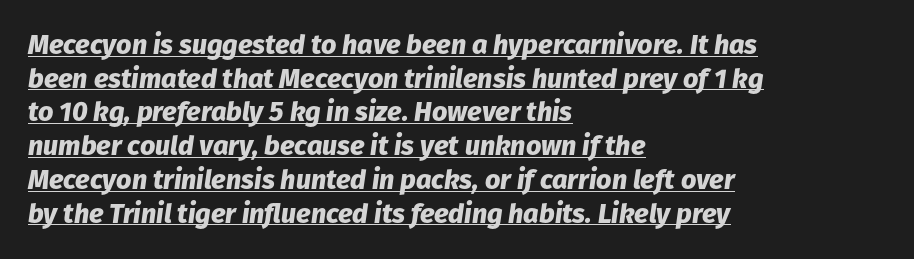
The lettering is marked with a stroke running underneath it. How are the letters spaced? Ordinarily, with no added tracking. If you measured baseline to baseline, you'd find a middling distance. Does the copy run flush right? No — it runs flush left. The characters look thick and weighty, a clear bold. The typography opts for an oblique posture over an upright one.
